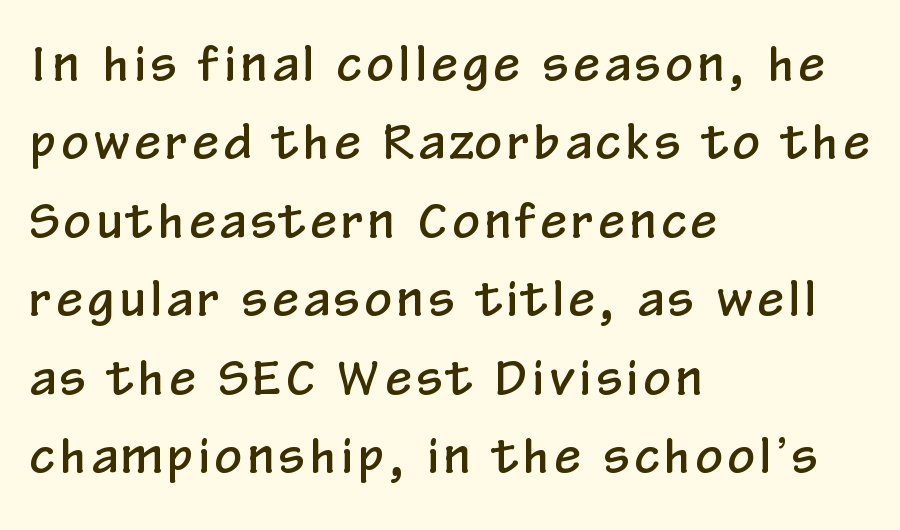
{"serif": "no", "italic": "no", "width": "condensed", "stroke_contrast": "low", "x_height": "medium", "monospaced": "no", "underline": "no", "align": "left", "line_spacing": "normal", "line_spacing_ratio": 1.67, "glyph_px": 47}
